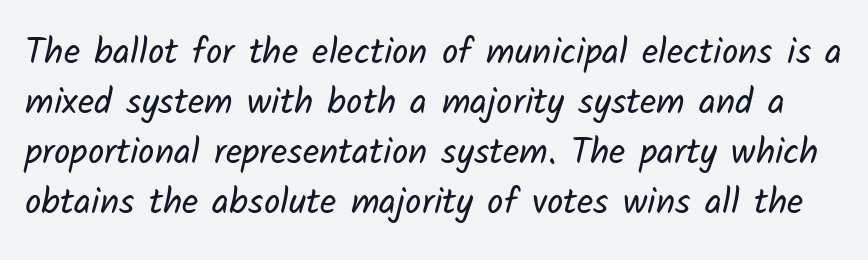
The passage shown is typed in a proportional face where columns would drift. Short note: letters normally spaced. The area under the type is left untouched. What kind of face is this? One without serifs — a sans. Regarding leading, the lines here are spaced in the standard way.
